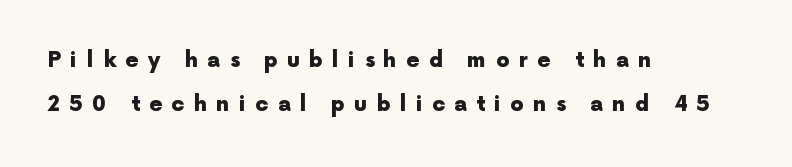
The image shows 21 px bold type, upright; set left-aligned, loose line spacing (2.1x), unusually wide letter spacing (+0.44 em), not underlined.
